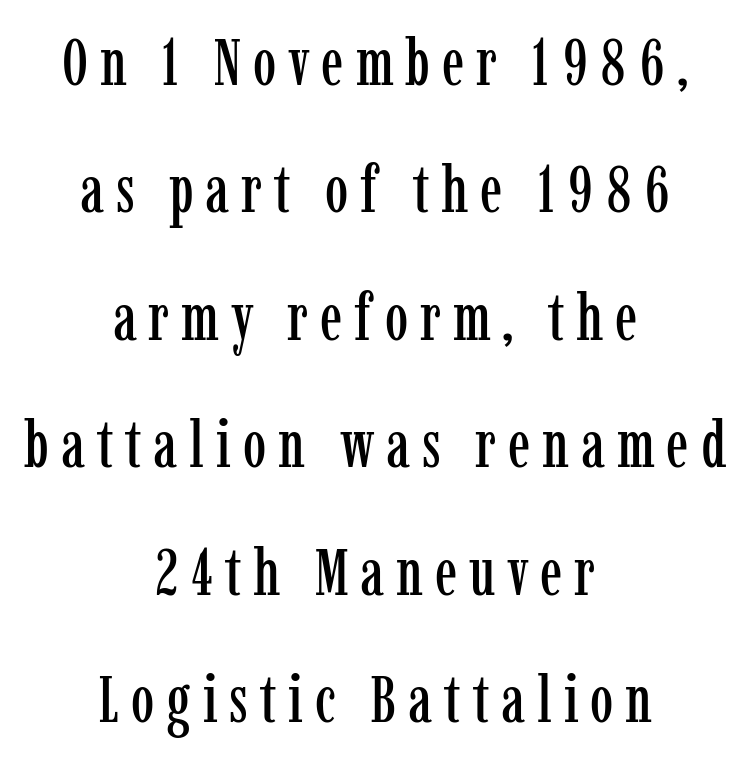
Q: Is the text italic (slanted)? A: No, it is upright.
Q: Is the typeface a serif or a sans-serif typeface? A: Serif.
Q: Is the text underlined? A: No.
Q: How is the paragraph aligned? A: Centered.
Q: Is the spacing between lines tight, normal or loose? A: Loose.
Q: Width (condensed, normal, or wide)? A: Condensed.
Q: Stroke contrast? A: Low.
Q: x-height? A: Medium.
Q: Monospaced? A: No.
